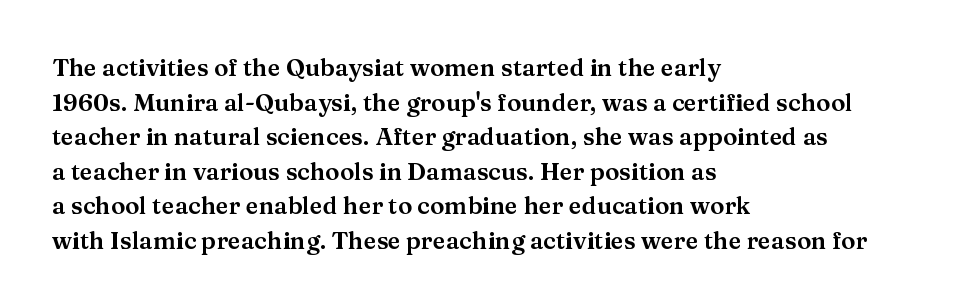
{"italic": "no", "underline": "no", "align": "left", "line_spacing": "normal", "line_spacing_ratio": 1.44, "letter_spacing": "normal", "letter_spacing_em": 0.0, "glyph_px": 24}
